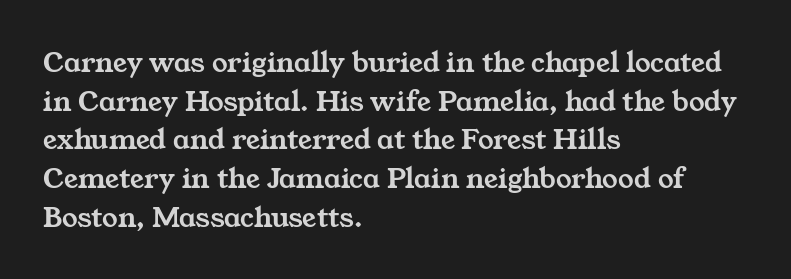
Q: Is the typeface a serif or a sans-serif typeface? A: Serif.
Q: Is the text underlined? A: No.
Q: How is the paragraph aligned? A: Left-aligned.
Q: Is the spacing between letters normal or unusually wide? A: Normal.
Q: Is the spacing between lines tight, normal or loose? A: Normal.
Q: Width (condensed, normal, or wide)? A: Wide.
Q: Stroke contrast? A: Medium.
Q: x-height? A: Medium.
Q: Monospaced? A: No.
